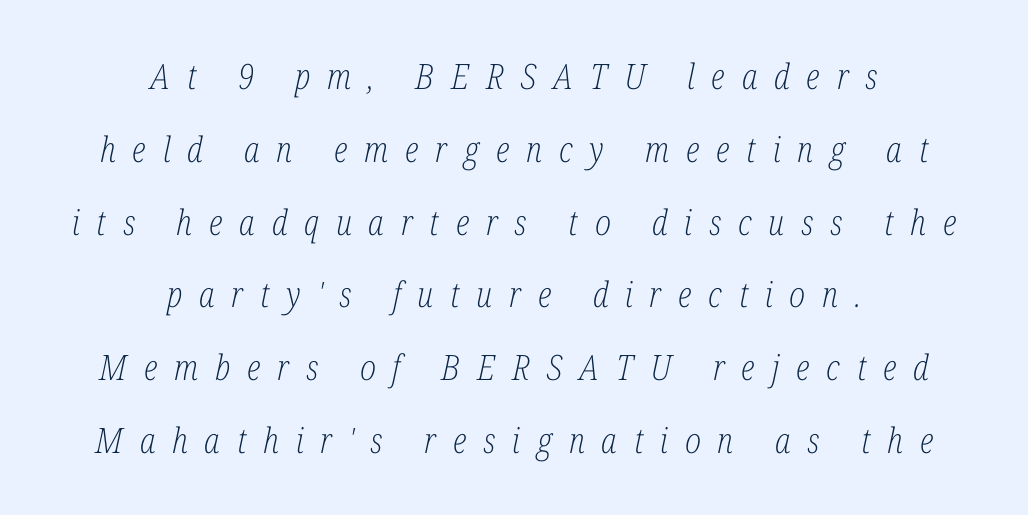
The image shows 35 px light, condensed serif type, italic (leaning right); set centered, loose line spacing (2.08x), unusually wide letter spacing (+0.48 em), not underlined; low stroke contrast and a medium x-height.
